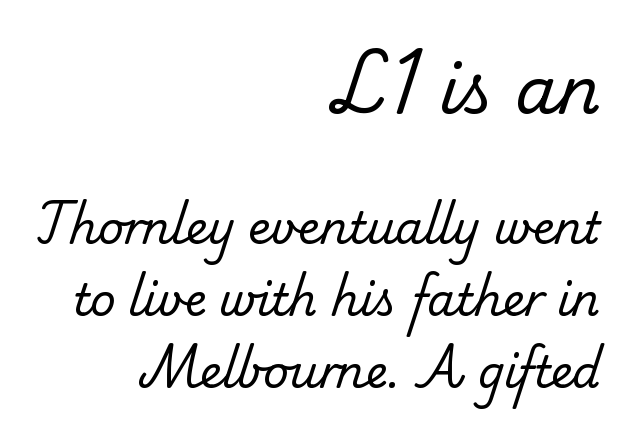
Q: Is the text bold? A: No.
Q: Is the typeface a serif or a sans-serif typeface? A: Serif.
Q: Is the text underlined? A: No.
Q: How is the paragraph aligned? A: Right-aligned.
Q: Is the spacing between letters normal or unusually wide? A: Normal.
Q: Is the spacing between lines tight, normal or loose? A: Normal.
Q: Which block of text is set in a larger size, the first (top) or the second (bottom)? A: The first (top) one.
Q: Width (condensed, normal, or wide)? A: Normal.
Q: Stroke contrast? A: Low.
Q: x-height? A: Small.
Q: Monospaced? A: No.
